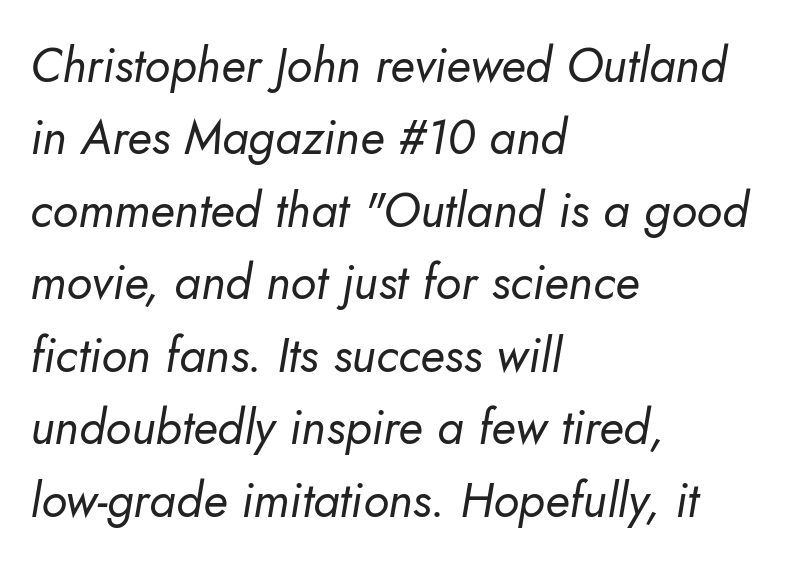
Quick note: interline space is typical. It's the slanting kind of type. Do the characters align in a grid? No, the font is proportional. The font sits on the lighter half of the weight spectrum, regular included. Each row of text sits above clean, open space.
